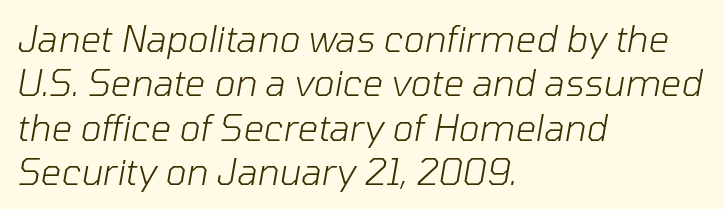
{"italic": "yes", "lean": "right", "slant_degrees": 10, "bold": "no", "weight": "light", "width": "normal", "stroke_contrast": "low", "x_height": "medium", "monospaced": "no", "underline": "no", "align": "left", "line_spacing_ratio": 1.23, "letter_spacing": "normal", "letter_spacing_em": 0.0, "glyph_px": 36}
